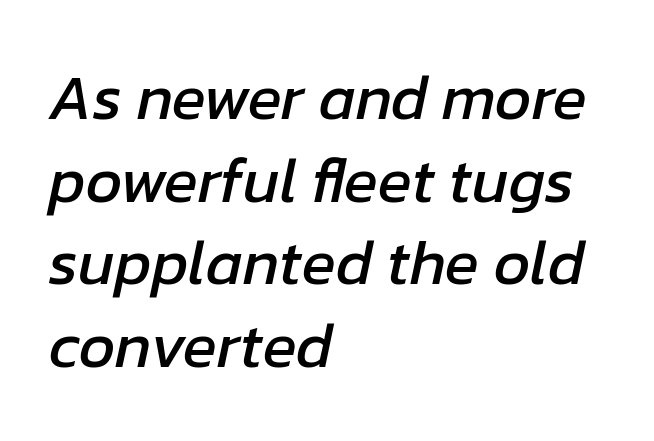
Q: Is the text italic (slanted)? A: Yes, it leans right by about 12 degrees.
Q: Is the text underlined? A: No.
Q: How is the paragraph aligned? A: Left-aligned.
Q: Is the spacing between letters normal or unusually wide? A: Normal.
Q: Is the spacing between lines tight, normal or loose? A: Normal.
Q: Width (condensed, normal, or wide)? A: Normal.
Q: Stroke contrast? A: Low.
Q: x-height? A: Medium.
Q: Monospaced? A: No.
